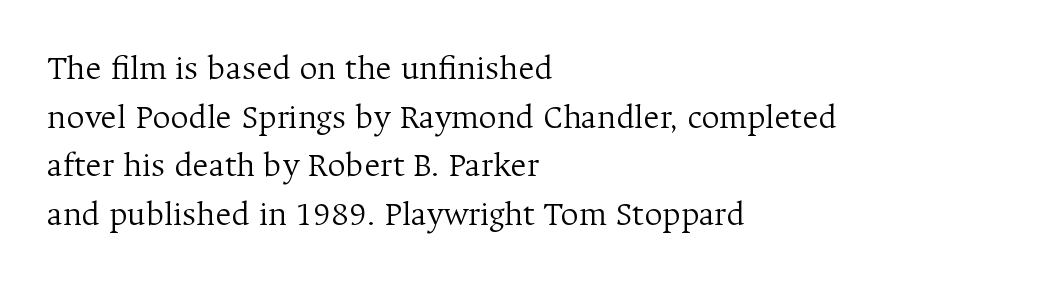
{"serif": "yes", "italic": "no", "bold": "no", "weight": "light", "width": "normal", "stroke_contrast": "medium", "x_height": "medium", "monospaced": "no", "underline": "no", "align": "left", "line_spacing": "normal", "line_spacing_ratio": 1.39, "letter_spacing": "normal", "letter_spacing_em": 0.0, "glyph_px": 35}
